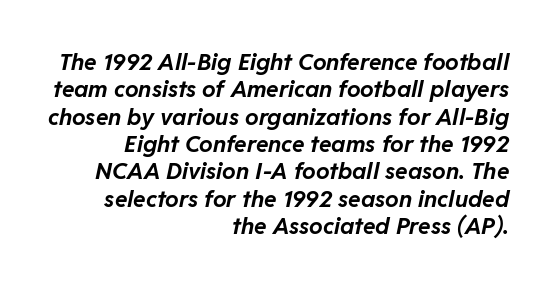
The image shows 23 px bold type, italic (leaning right); set right-aligned, line spacing 1.19x, normal letter spacing, not underlined.
